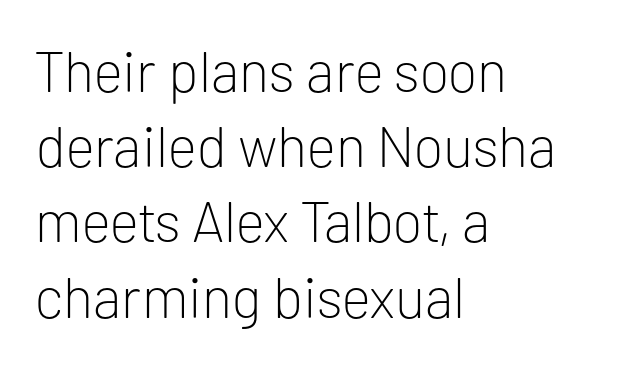
The glyphs in this specimen are sans serif. Characters remain perfectly vertical along every line. Rows of type keep a routine distance in the vertical direction. The passage shown is typed in a proportional face where columns would drift. The typeface has the unassuming heft of standard copy or less.
